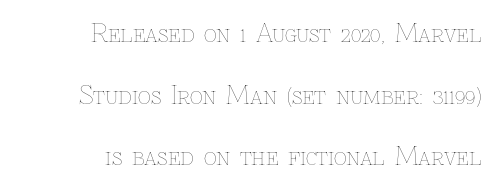
The image shows 25 px text type, upright; set right-aligned, loose line spacing (2.47x), normal letter spacing, not underlined.
